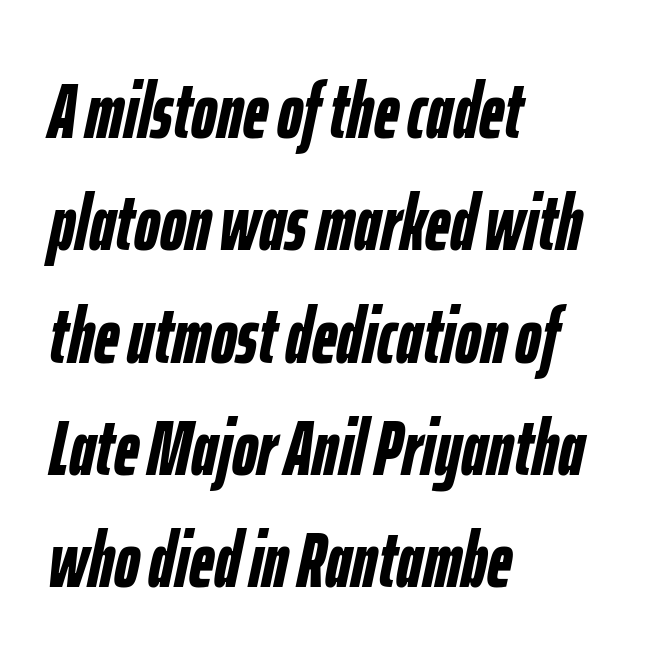
The image shows 78 px semibold, condensed type, italic (leaning right); set left-aligned, normal line spacing (1.44x), normal letter spacing, not underlined; low stroke contrast and a medium x-height.
